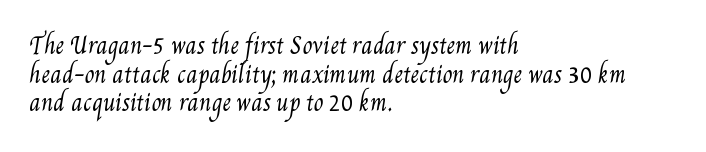
Q: Is the text bold? A: No.
Q: Is the text underlined? A: No.
Q: How is the paragraph aligned? A: Left-aligned.
Q: Is the spacing between letters normal or unusually wide? A: Normal.
Q: Is the spacing between lines tight, normal or loose? A: Normal.
